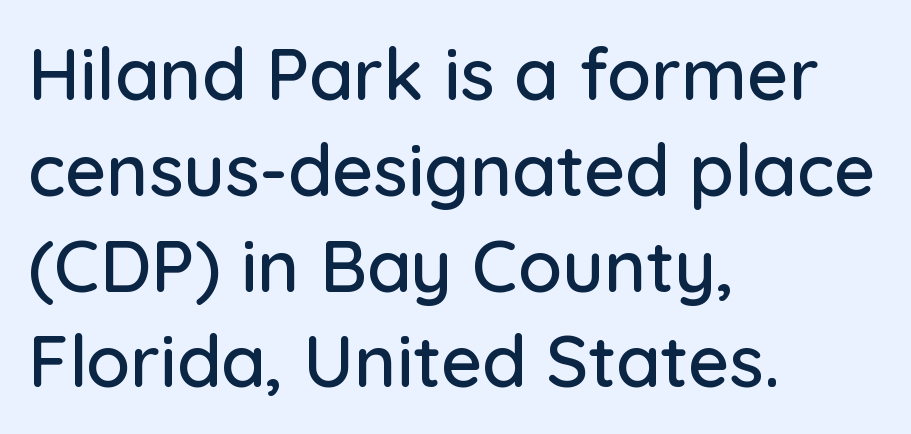
The letters stand straight up with perfectly vertical stems. Note the varied advance widths — an 'i' is clearly narrower than an 'm'. Left-aligned paragraph, ragged on the right. In terms of letterspacing, this is plain default setting. Successive baselines arrive at the customary interval. Clear beneath every line of the passage.
